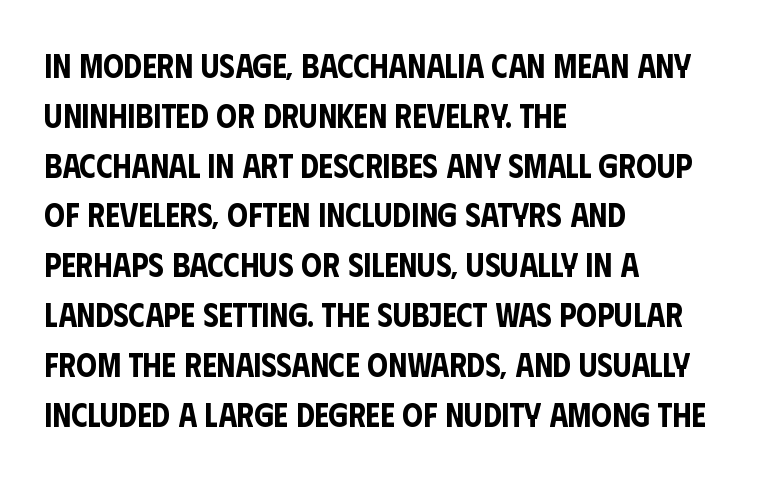
Q: Is the text italic (slanted)? A: No, it is upright.
Q: Is the typeface a serif or a sans-serif typeface? A: Sans-serif.
Q: Is the text underlined? A: No.
Q: How is the paragraph aligned? A: Left-aligned.
Q: Is the spacing between letters normal or unusually wide? A: Normal.
Q: Is the spacing between lines tight, normal or loose? A: Normal.
Q: Width (condensed, normal, or wide)? A: Condensed.
Q: Stroke contrast? A: Low.
Q: x-height? A: Large.
Q: Monospaced? A: No.
